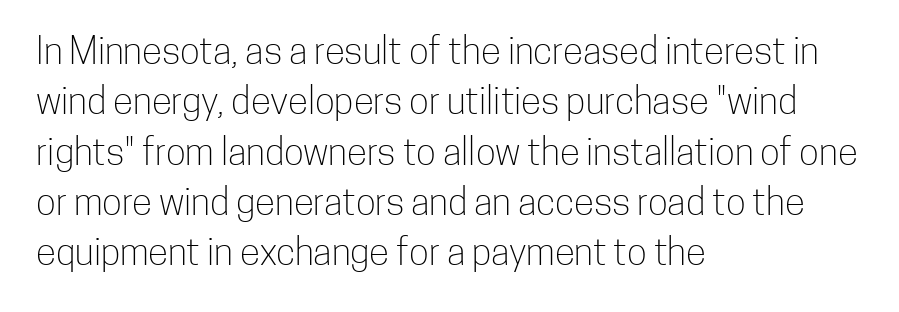
{"serif": "no", "italic": "no", "bold": "no", "weight": "light", "width": "condensed", "stroke_contrast": "low", "x_height": "medium", "monospaced": "no", "underline": "no", "align": "left", "line_spacing": "normal", "line_spacing_ratio": 1.36, "letter_spacing": "normal", "letter_spacing_em": 0.0, "glyph_px": 37}
